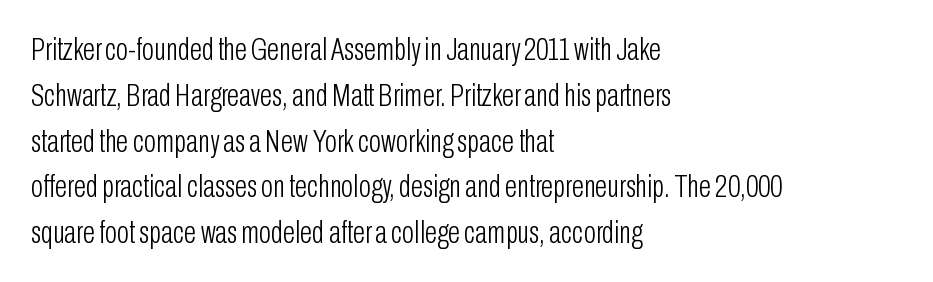
Q: Is the text bold? A: No.
Q: Is the text italic (slanted)? A: No, it is upright.
Q: Is the typeface a serif or a sans-serif typeface? A: Sans-serif.
Q: Is the text underlined? A: No.
Q: How is the paragraph aligned? A: Left-aligned.
Q: Is the spacing between letters normal or unusually wide? A: Normal.
Q: Is the spacing between lines tight, normal or loose? A: Normal.
Q: Width (condensed, normal, or wide)? A: Condensed.
Q: Stroke contrast? A: Low.
Q: x-height? A: Medium.
Q: Monospaced? A: No.
